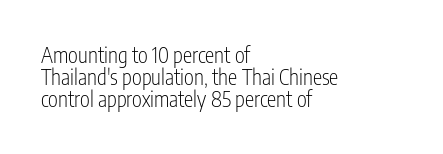
The image shows 21 px text type, upright; set left-aligned, tight line spacing (1.05x), normal letter spacing, not underlined.
